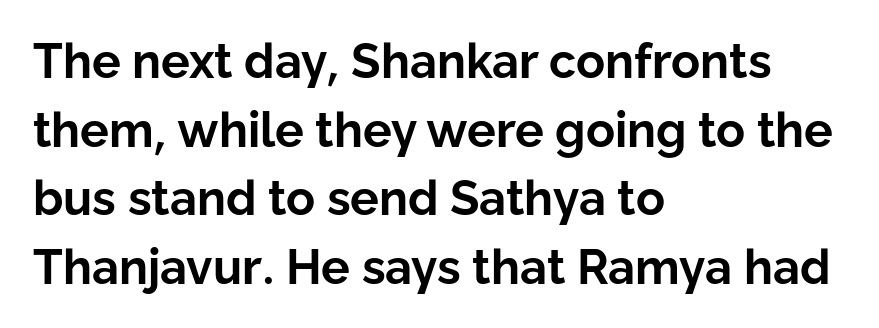
The image shows 48 px bold sans-serif type, upright; set left-aligned, normal line spacing (1.43x), normal letter spacing, not underlined; low stroke contrast and a medium x-height.
